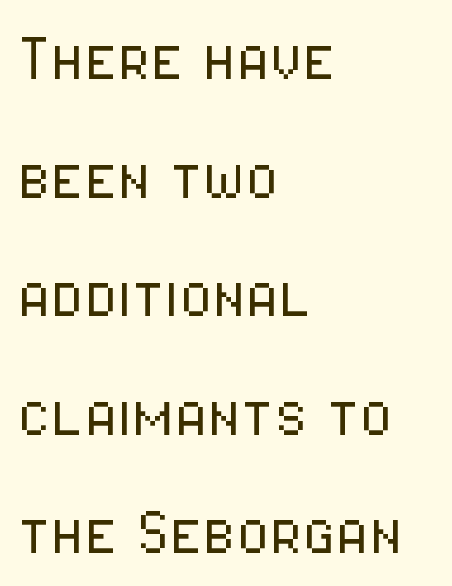
Weight: regular or lighter. Is the block centered? No — it sits flush against the left margin. This sample uses a sans-serif face. Unlike italic type, these characters show no tilt at all. Nobody touched the tracking dial on this one. Do the characters align in a grid? No, the font is proportional.
